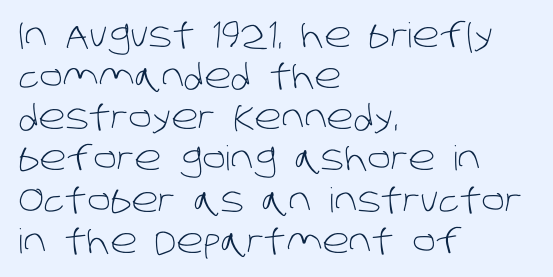
The rendering uses natural spacing where letterforms have individual widths. Caption: face not bold, strokes unweighted. A typesetter would call this zero additional tracking. Are there feet on the stems? There aren't — it's a sans. Has an underline been added? It has not.
